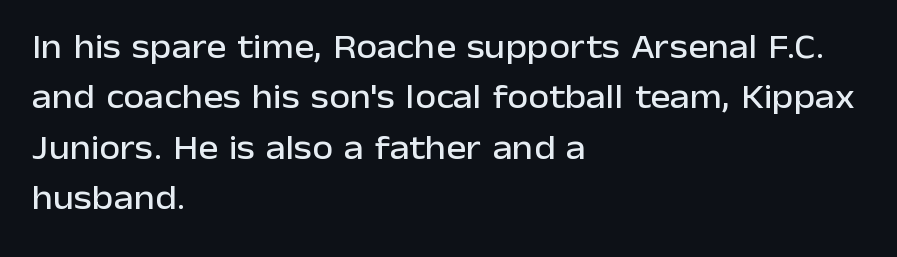
The image shows 34 px sans-serif type, upright; set left-aligned, normal line spacing (1.48x), normal letter spacing, not underlined; low stroke contrast and a medium x-height.
